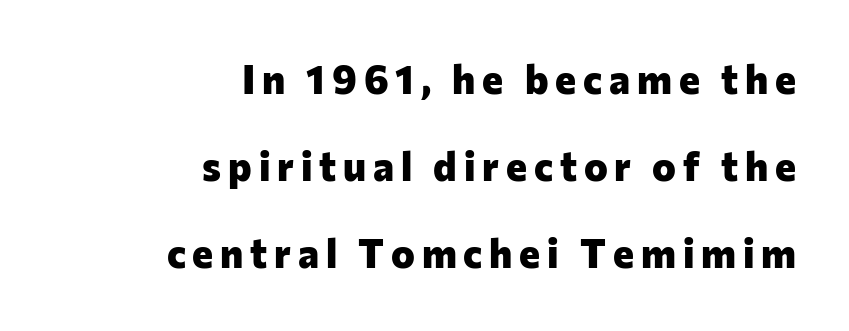
{"serif": "no", "italic": "no", "bold": "yes", "weight": "heavy", "width": "normal", "stroke_contrast": "low", "x_height": "medium", "monospaced": "no", "underline": "no", "align": "right", "line_spacing": "loose", "line_spacing_ratio": 2.18, "glyph_px": 40}
